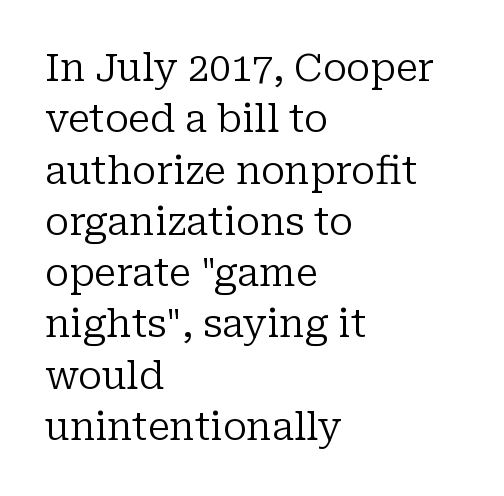
Characters remain perfectly vertical along every line. Leading: standard. The lines are quadded left. The face used here is seriffed, in the tradition of book romans.
